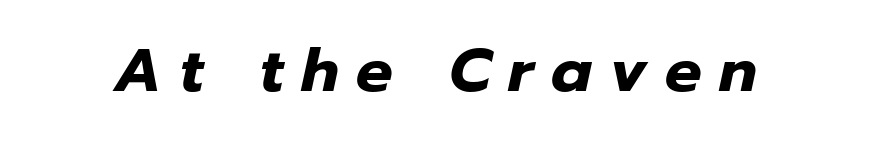
The font's italic variant was chosen for this text. Lines of text with bare space underneath. Spacing between characters has been opened up far beyond the box default. A typesetter would call this proportional, since set widths differ per character. Does the weight exceed regular? Yes, all the way to bold.
